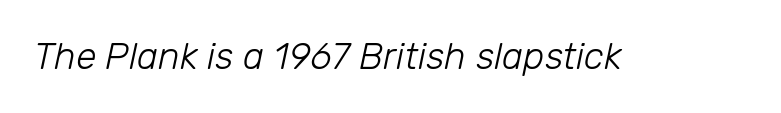
The image shows 37 px light type, italic (leaning right); set normal letter spacing, not underlined; low stroke contrast and a medium x-height.
